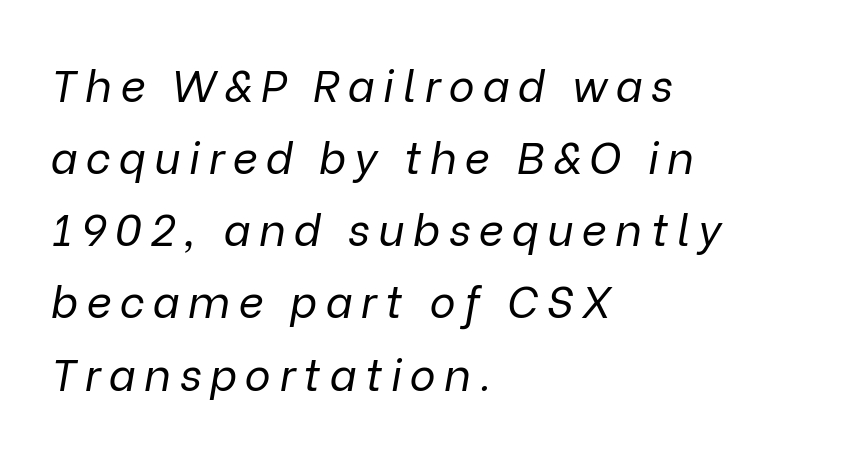
Q: Is the text bold? A: No.
Q: Is the text italic (slanted)? A: Yes, it leans right by about 9 degrees.
Q: Is the text underlined? A: No.
Q: How is the paragraph aligned? A: Left-aligned.
Q: Is the spacing between lines tight, normal or loose? A: Normal.
Q: Width (condensed, normal, or wide)? A: Normal.
Q: Stroke contrast? A: Low.
Q: x-height? A: Medium.
Q: Monospaced? A: No.
